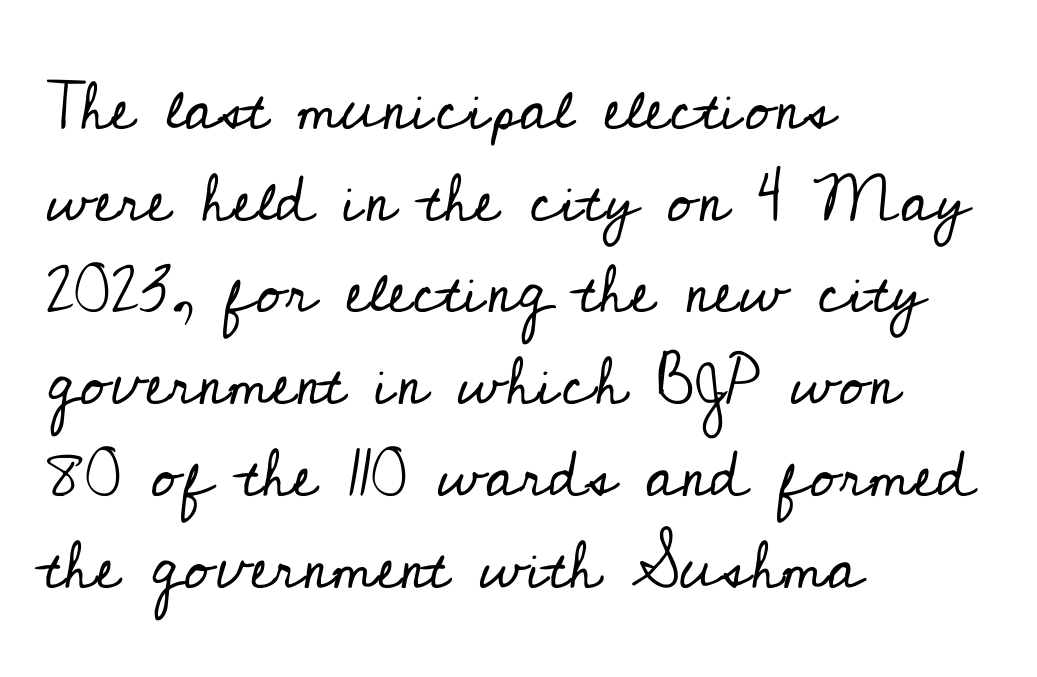
The image shows 66 px regular-weight serif type; set left-aligned, normal line spacing (1.39x), normal letter spacing, not underlined; low stroke contrast and a small x-height.
